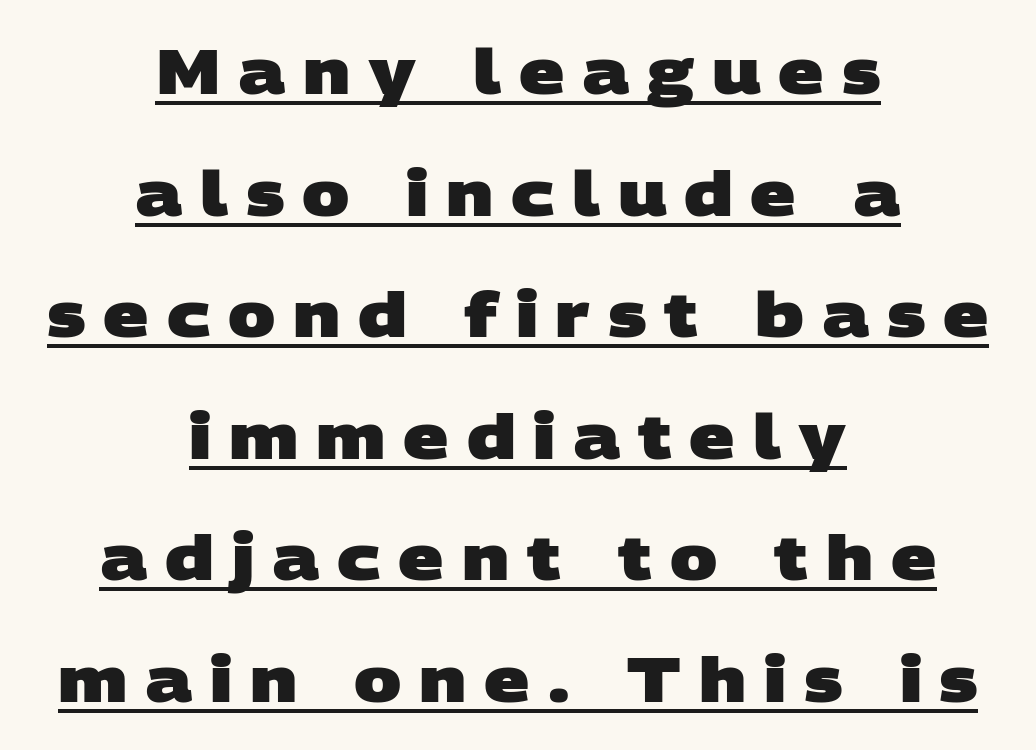
The passage shown is typed in a proportional face where columns would drift. The space between consecutive lines is lavish. The face used here is a sans, in the tradition of grotesques and geometrics. Tracking here is generous; glyphs stand well apart from one another. This sample carries an underscore along the baseline area.
